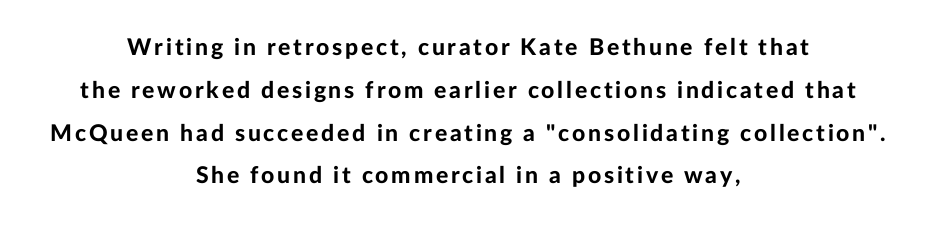
The image shows 23 px bold type, upright; set centered, line spacing 1.86x, not underlined.
